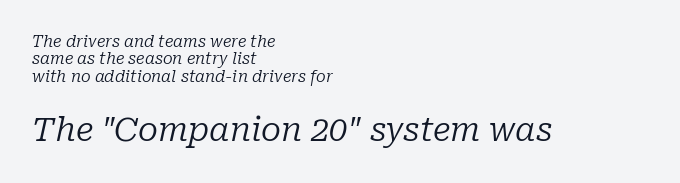
Regarding leading, the lines here are crowded together. You can tell from the footed stems that serif type was used. The tracking reads as untouched default to a designer's eye. Here the second block reads like a headline and the first like body copy. Each row of text sits above clean, open space.
